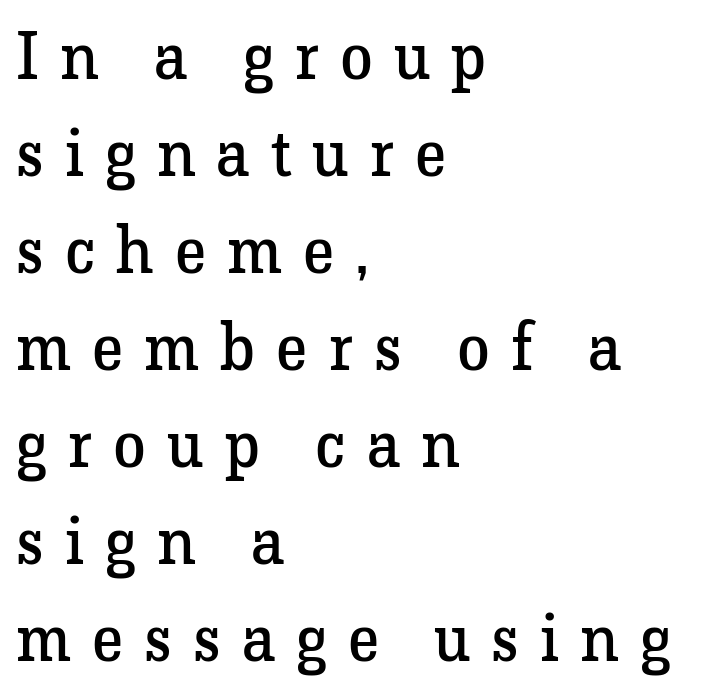
The image shows 66 px regular-weight serif type, upright; set left-aligned, normal line spacing (1.47x), unusually wide letter spacing (+0.32 em), not underlined; low stroke contrast and a medium x-height.
